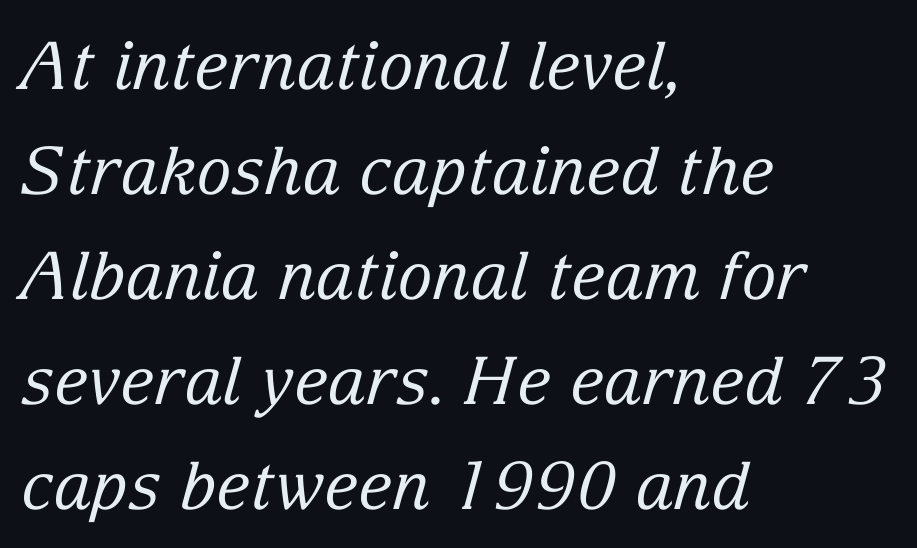
{"serif": "yes", "italic": "yes", "lean": "right", "slant_degrees": 15, "bold": "no", "weight": "regular", "width": "normal", "stroke_contrast": "low", "x_height": "medium", "monospaced": "no", "underline": "no", "align": "left", "line_spacing": "normal", "line_spacing_ratio": 1.59, "letter_spacing": "normal", "letter_spacing_em": 0.0, "glyph_px": 66}
